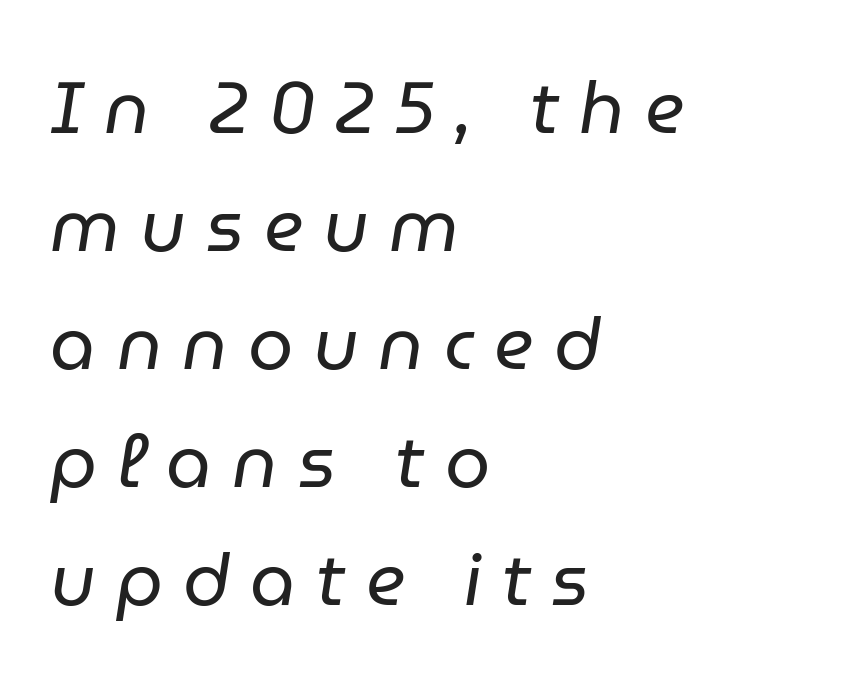
The image shows 72 px regular-weight type, italic (leaning right); set left-aligned, normal line spacing (1.64x), unusually wide letter spacing (+0.28 em), not underlined; low stroke contrast and a medium x-height.
